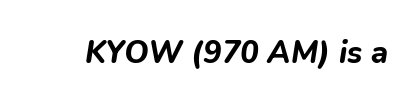
{"italic": "yes", "lean": "right", "slant_degrees": 9, "bold": "yes", "weight": "bold", "width": "normal", "stroke_contrast": "low", "x_height": "medium", "monospaced": "no", "underline": "no", "letter_spacing": "normal", "letter_spacing_em": 0.0, "glyph_px": 31}
